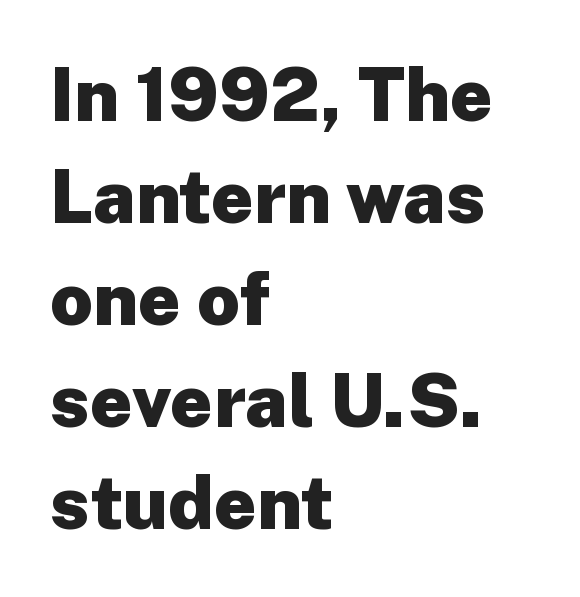
Q: Is the text bold? A: Yes.
Q: Is the text italic (slanted)? A: No, it is upright.
Q: Is the typeface a serif or a sans-serif typeface? A: Sans-serif.
Q: Is the text underlined? A: No.
Q: How is the paragraph aligned? A: Left-aligned.
Q: Is the spacing between letters normal or unusually wide? A: Normal.
Q: Is the spacing between lines tight, normal or loose? A: Normal.
Q: Width (condensed, normal, or wide)? A: Normal.
Q: Stroke contrast? A: Low.
Q: x-height? A: Medium.
Q: Monospaced? A: No.
